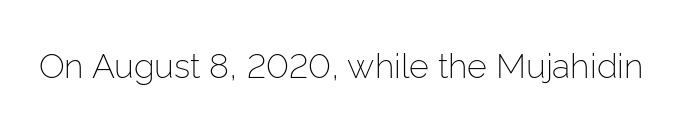
{"serif": "no", "italic": "no", "bold": "no", "weight": "light", "width": "normal", "stroke_contrast": "low", "x_height": "medium", "monospaced": "no", "underline": "no", "letter_spacing": "normal", "letter_spacing_em": 0.0, "glyph_px": 34}
